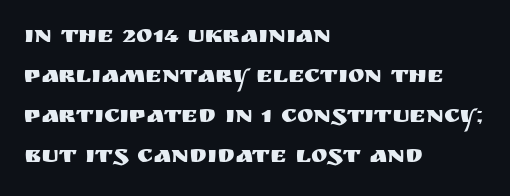
The image shows 25 px text type, upright; set left-aligned, normal line spacing (1.6x), normal letter spacing, not underlined.
